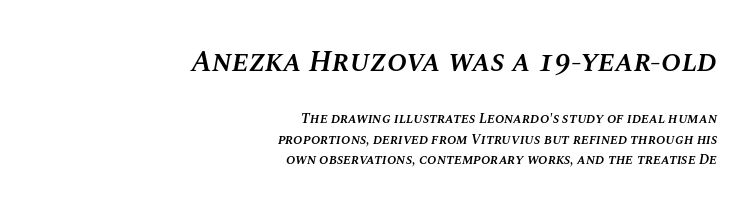
Q: Is the text bold? A: Semi-bold.
Q: Is the text italic (slanted)? A: Yes, it leans right by about 10 degrees.
Q: Is the text underlined? A: No.
Q: How is the paragraph aligned? A: Right-aligned.
Q: Is the spacing between letters normal or unusually wide? A: Normal.
Q: Is the spacing between lines tight, normal or loose? A: Normal.
Q: Which block of text is set in a larger size, the first (top) or the second (bottom)? A: The first (top) one.
Q: Width (condensed, normal, or wide)? A: Normal.
Q: Stroke contrast? A: Medium.
Q: x-height? A: Large.
Q: Monospaced? A: No.
